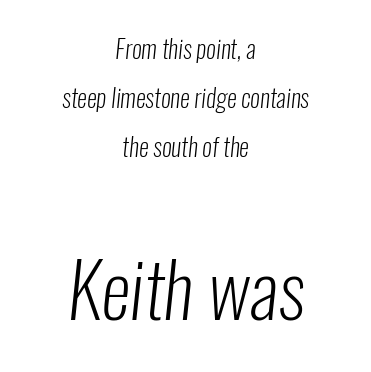
{"serif": "no", "bold": "no", "weight": "light", "width": "condensed", "stroke_contrast": "low", "x_height": "medium", "monospaced": "no", "underline": "no", "align": "center", "line_spacing": "loose", "line_spacing_ratio": 1.96, "letter_spacing": "normal", "letter_spacing_em": 0.0, "larger_block": "second", "size_ratio": 3.0, "glyph_px": 75}
